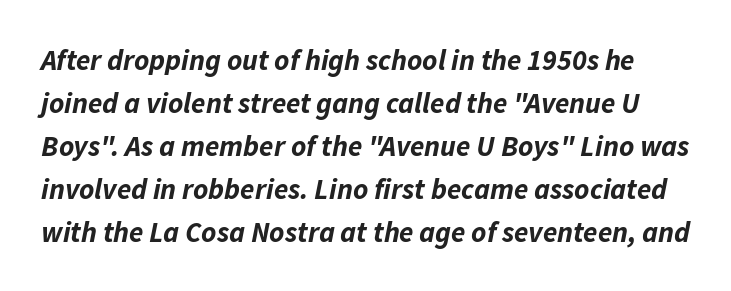
The image shows 29 px bold type, italic (leaning right); set normal line spacing (1.48x), normal letter spacing, not underlined; low stroke contrast and a medium x-height.
